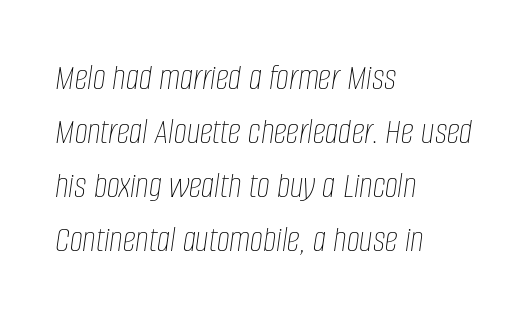
The image shows 37 px thin, condensed type, italic (leaning right); set left-aligned, normal line spacing (1.46x), normal letter spacing, not underlined; low stroke contrast and a large x-height.
